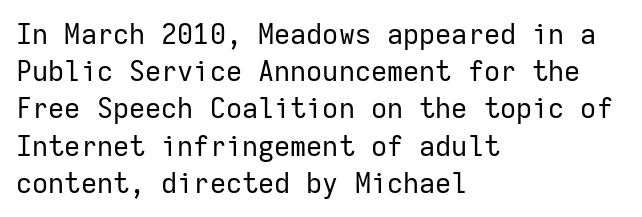
Q: Is the text bold? A: No.
Q: Is the text italic (slanted)? A: No, it is upright.
Q: Is the typeface a serif or a sans-serif typeface? A: Sans-serif.
Q: Is the text underlined? A: No.
Q: How is the paragraph aligned? A: Left-aligned.
Q: Is the spacing between letters normal or unusually wide? A: Normal.
Q: Is the spacing between lines tight, normal or loose? A: Normal.
Q: Width (condensed, normal, or wide)? A: Normal.
Q: Stroke contrast? A: Low.
Q: x-height? A: Medium.
Q: Monospaced? A: Yes.
